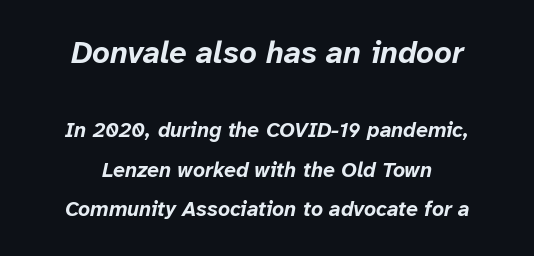
The image shows 31 px bold type, italic (leaning right); set centered, loose line spacing (1.9x), normal letter spacing, not underlined; the first (top) block is 1.48x larger; low stroke contrast and a medium x-height.
